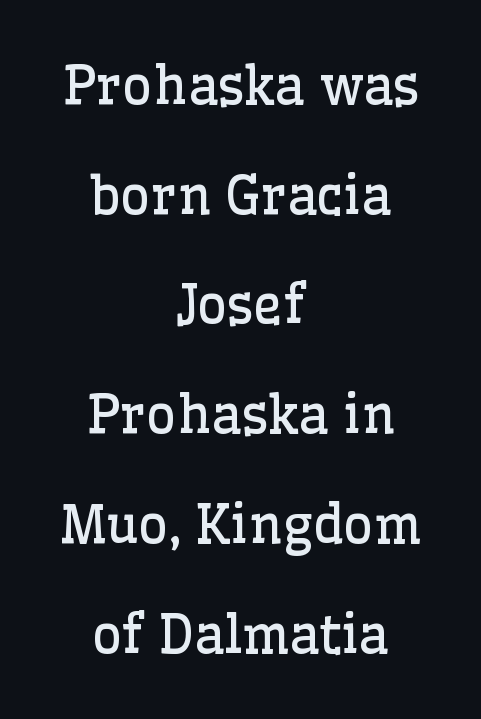
These lines are composed in type with serifs. Which margin do the lines hug? Neither — every line sits in the middle. Whoever set this chose breathing room over compactness in the vertical rhythm. These lines were composed using upright roman letters. No extra ink here — the face is not bold. Here the designer chose a conventional face with non-uniform glyph widths.
